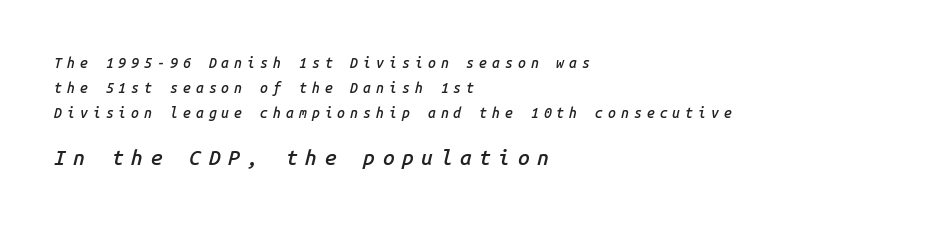
Q: Is the text bold? A: Semi-bold.
Q: Is the text italic (slanted)? A: Yes, it leans right by about 14 degrees.
Q: Is the text underlined? A: No.
Q: How is the paragraph aligned? A: Left-aligned.
Q: Is the spacing between letters normal or unusually wide? A: Unusually wide.
Q: Which block of text is set in a larger size, the first (top) or the second (bottom)? A: The second (bottom) one.
